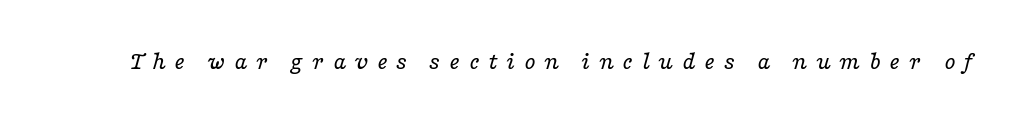
{"italic": "yes", "lean": "right", "slant_degrees": 16, "bold": "no", "underline": "no", "letter_spacing": "wide", "letter_spacing_em": 0.32, "glyph_px": 26}
